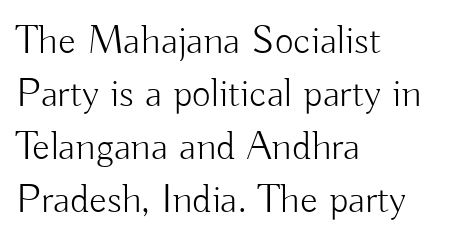
Q: Is the text bold? A: No.
Q: Is the text italic (slanted)? A: No, it is upright.
Q: Is the typeface a serif or a sans-serif typeface? A: Sans-serif.
Q: Is the text underlined? A: No.
Q: How is the paragraph aligned? A: Left-aligned.
Q: Is the spacing between letters normal or unusually wide? A: Normal.
Q: Is the spacing between lines tight, normal or loose? A: Normal.
Q: Width (condensed, normal, or wide)? A: Normal.
Q: Stroke contrast? A: Low.
Q: x-height? A: Small.
Q: Monospaced? A: No.
